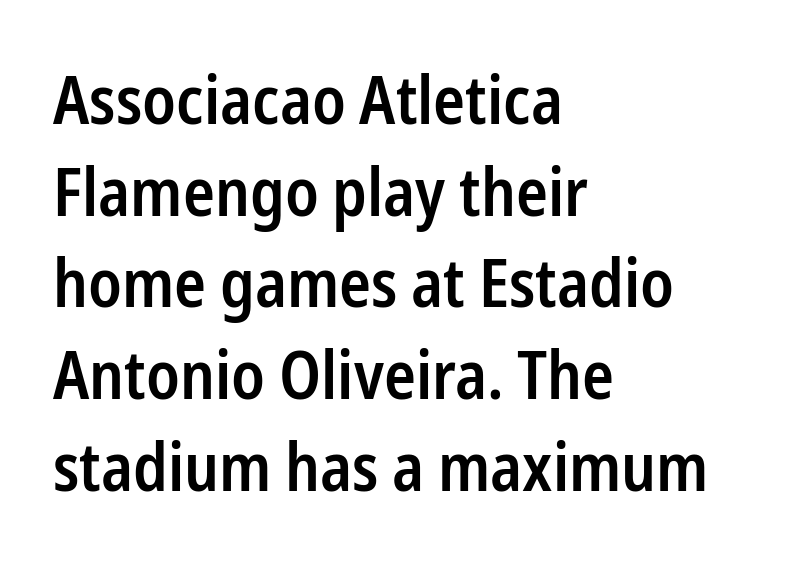
{"serif": "no", "italic": "no", "bold": "semi", "weight": "semibold", "width": "condensed", "stroke_contrast": "low", "x_height": "medium", "monospaced": "no", "underline": "no", "align": "left", "line_spacing": "normal", "line_spacing_ratio": 1.39, "letter_spacing": "normal", "letter_spacing_em": 0.0, "glyph_px": 66}
